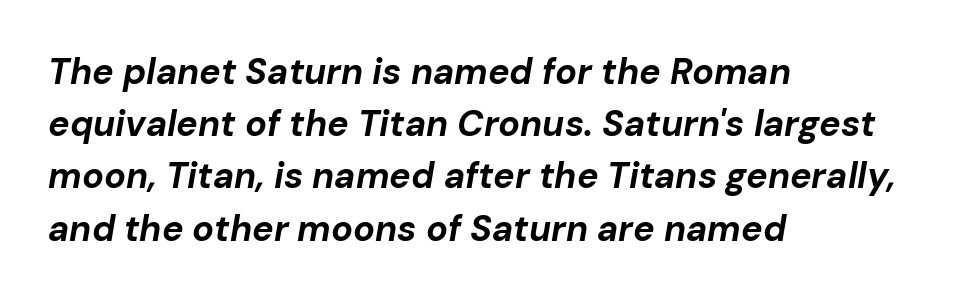
{"italic": "yes", "lean": "right", "slant_degrees": 10, "bold": "yes", "weight": "bold", "width": "normal", "stroke_contrast": "low", "x_height": "medium", "monospaced": "no", "underline": "no", "align": "left", "line_spacing": "normal", "line_spacing_ratio": 1.45, "letter_spacing": "normal", "letter_spacing_em": 0.0, "glyph_px": 36}
